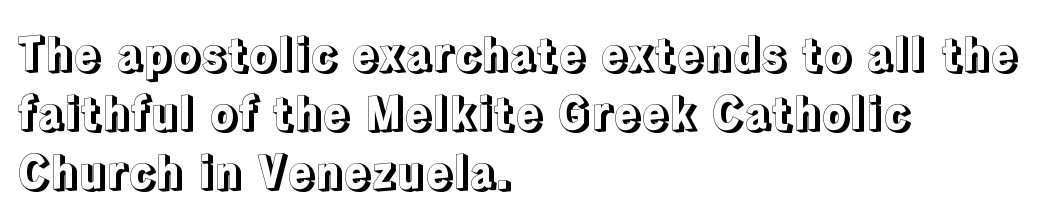
The space directly below the letters is spotless. Posture: upright roman. The type is set solid horizontally, with unmodified tracking. A typesetter would call this leading conventional body-copy spacing. Varying glyph widths throughout — classic text-font behaviour. Teacher's note: observe the even left margin — that is flush-left alignment.
